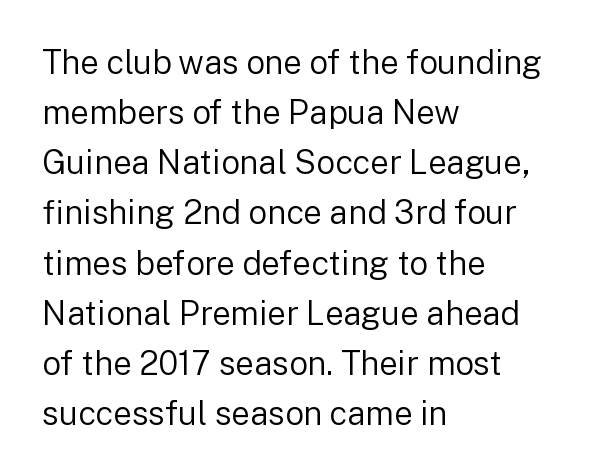
The image shows 33 px regular-weight sans-serif type, upright; set left-aligned, normal line spacing (1.52x), normal letter spacing, not underlined; low stroke contrast and a medium x-height.
